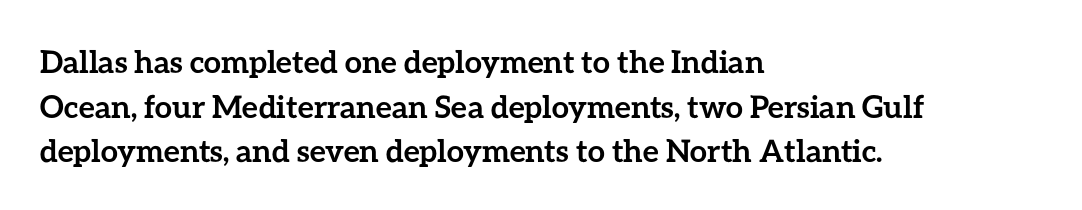
Q: Is the text bold? A: Yes.
Q: Is the text italic (slanted)? A: No, it is upright.
Q: Is the text underlined? A: No.
Q: How is the paragraph aligned? A: Left-aligned.
Q: Is the spacing between letters normal or unusually wide? A: Normal.
Q: Is the spacing between lines tight, normal or loose? A: Normal.
Q: Width (condensed, normal, or wide)? A: Normal.
Q: Stroke contrast? A: Low.
Q: x-height? A: Medium.
Q: Monospaced? A: No.
